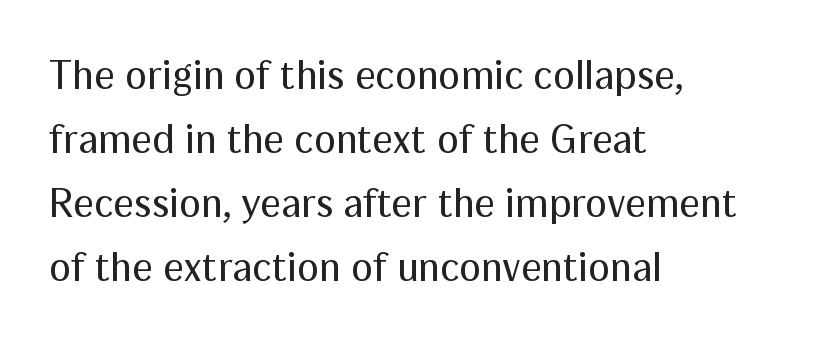
Note: no serifs on the glyphs. Which margin do the lines hug? The left one — the right edge is uneven. The weight tops out at a normal text grade. The lettering holds an erect, upright posture throughout.
